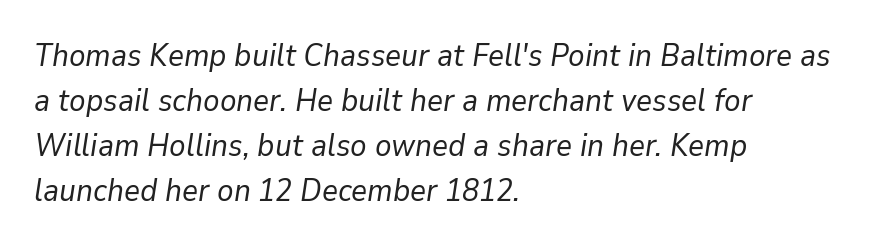
{"italic": "yes", "lean": "right", "slant_degrees": 9, "bold": "no", "weight": "regular", "width": "normal", "stroke_contrast": "low", "x_height": "medium", "monospaced": "no", "underline": "no", "align": "left", "line_spacing": "normal", "line_spacing_ratio": 1.45, "letter_spacing": "normal", "letter_spacing_em": 0.0, "glyph_px": 31}
